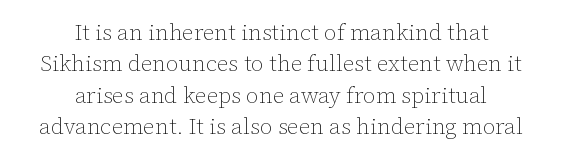
{"italic": "no", "bold": "no", "underline": "no", "align": "center", "line_spacing": "normal", "line_spacing_ratio": 1.43, "letter_spacing": "normal", "letter_spacing_em": 0.0, "glyph_px": 22}
